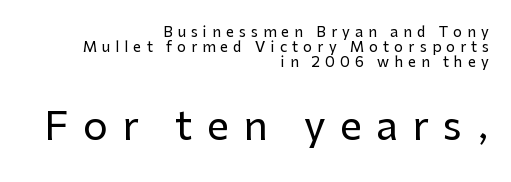
Does the bottom block carry the larger type? Yes, it does. The axis of the letterforms is exactly vertical. Leftover space on each line is placed entirely before the opening word. What's the leading like? Squeezed, with rows nearly overlapping. The glyphs are unaccompanied by any horizontal stroke below them. Here the glyphs are tracked loosely, breaking word shapes into spaced letters.
